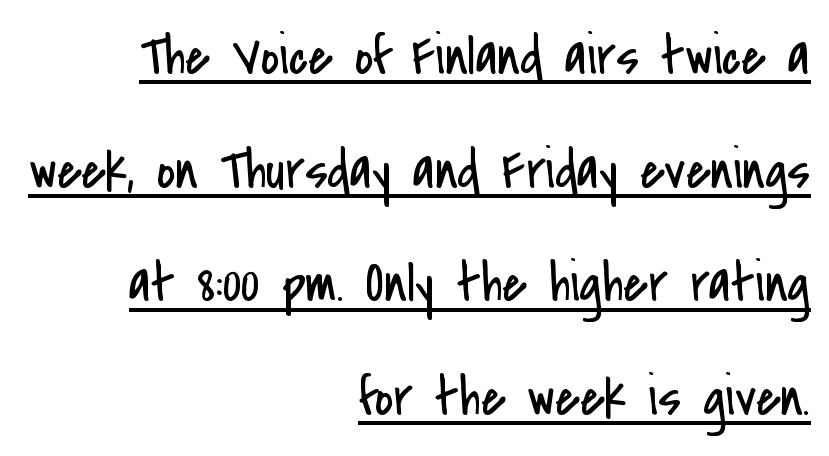
The image shows 56 px regular-weight, condensed sans-serif type, upright; set right-aligned, loose line spacing (2.03x), normal letter spacing, underlined; low stroke contrast and a small x-height.
